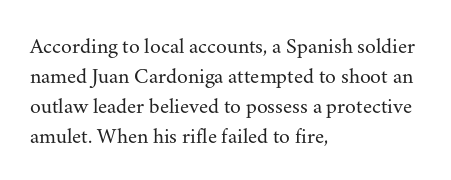
{"italic": "no", "bold": "no", "underline": "no", "align": "left", "line_spacing": "normal", "line_spacing_ratio": 1.37, "letter_spacing": "normal", "letter_spacing_em": 0.0, "glyph_px": 22}
